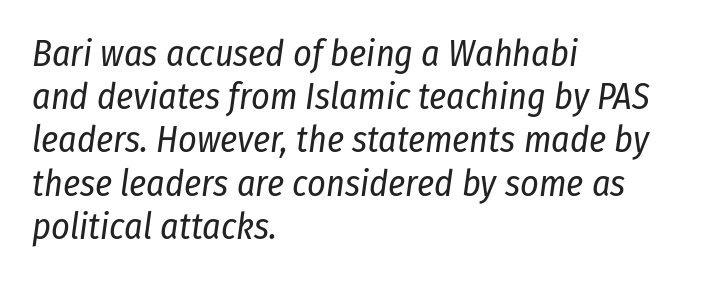
The image shows 36 px regular-weight, condensed type, italic (leaning right); set left-aligned, line spacing 1.2x, normal letter spacing, not underlined; low stroke contrast and a medium x-height.
